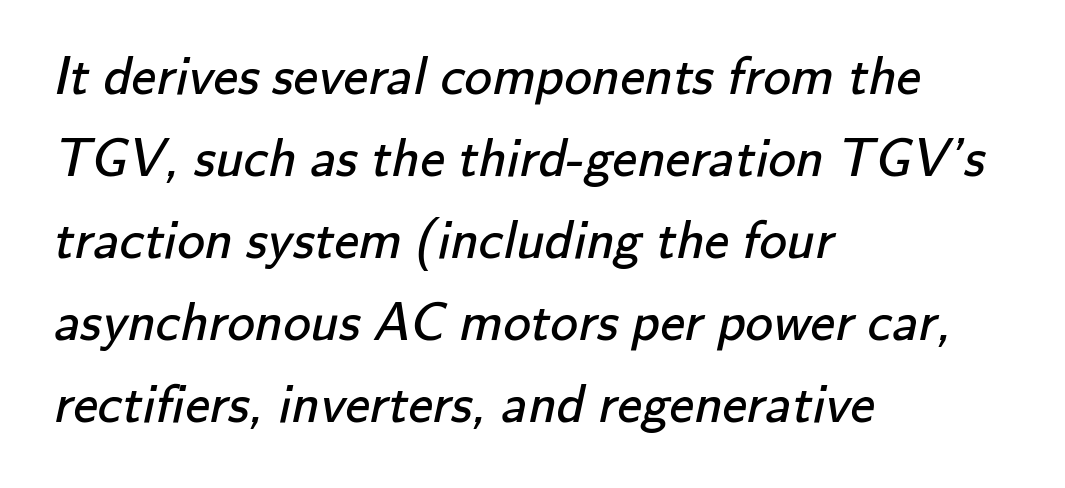
What stands out about the letter spacing? Nothing — it is the standard amount. The glyphs are unaccompanied by any horizontal stroke below them. Vertically, the passage feels balanced, rows spaced as you'd expect. The setting favours the left margin, as ordinary paragraphs usually do. No extra ink here — the face is not bold.
